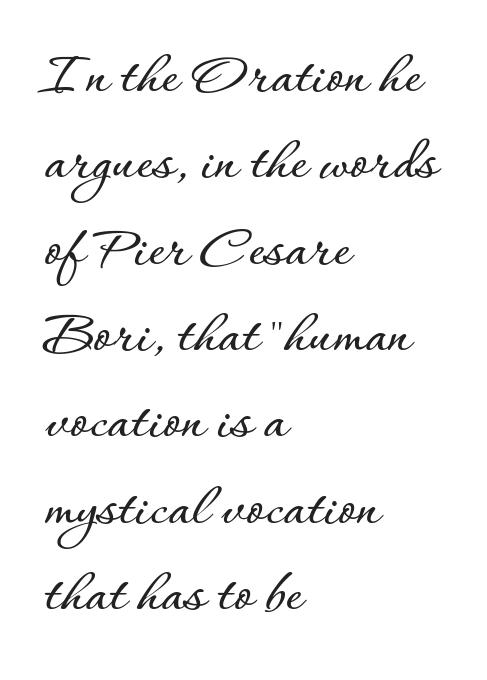
{"width": "normal", "stroke_contrast": "low", "x_height": "small", "monospaced": "no", "underline": "no", "align": "left", "line_spacing": "normal", "line_spacing_ratio": 1.37, "letter_spacing": "normal", "letter_spacing_em": 0.0, "glyph_px": 63}
